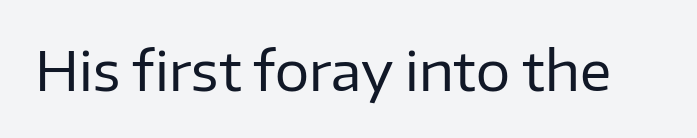
I'd call this a sans setting — the letters go barefoot. You could not count columns in this text — the font is proportionally spaced. No italicization has been applied; the sample stays upright. Is the stroke heavy? The answer is a plain regular-or-lighter.
